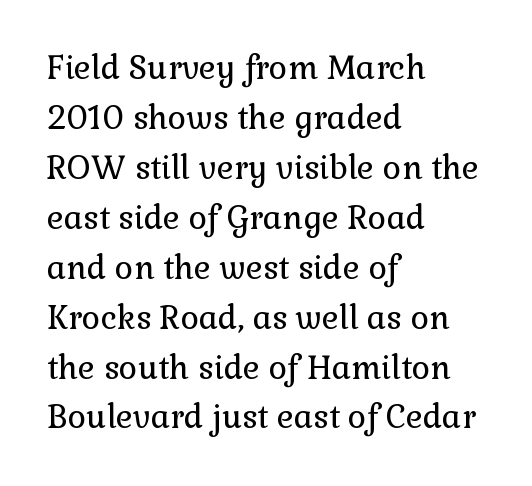
Q: Is the text bold? A: No.
Q: Is the text italic (slanted)? A: No, it is upright.
Q: Is the typeface a serif or a sans-serif typeface? A: Serif.
Q: Is the text underlined? A: No.
Q: How is the paragraph aligned? A: Left-aligned.
Q: Is the spacing between letters normal or unusually wide? A: Normal.
Q: Is the spacing between lines tight, normal or loose? A: Normal.
Q: Width (condensed, normal, or wide)? A: Normal.
Q: x-height? A: Medium.
Q: Monospaced? A: No.
